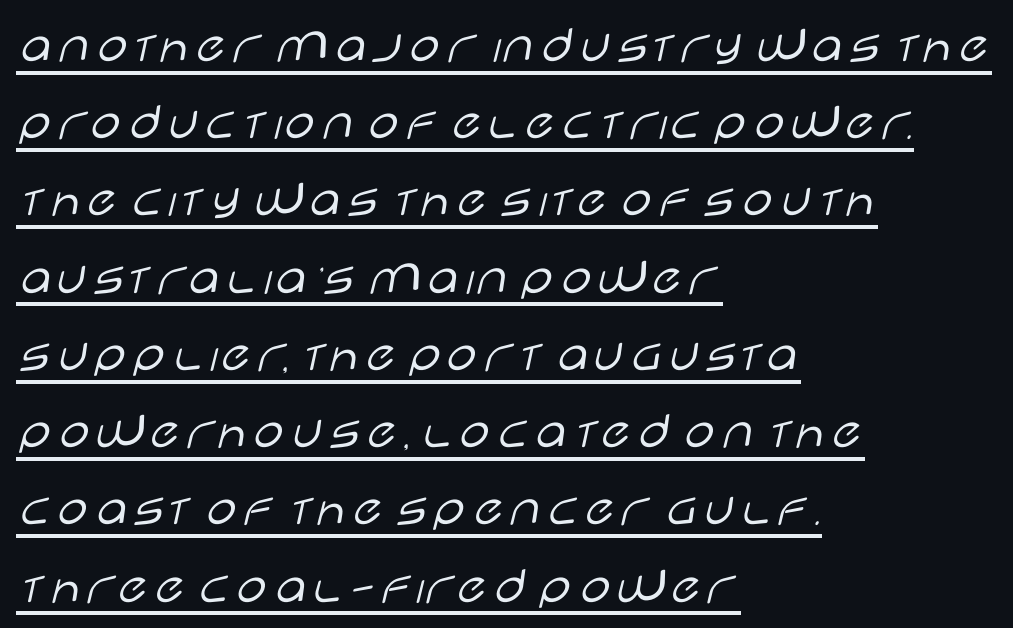
Q: Is the text bold? A: No.
Q: Is the text italic (slanted)? A: Yes.
Q: Is the typeface a serif or a sans-serif typeface? A: Sans-serif.
Q: Is the text underlined? A: Yes.
Q: How is the paragraph aligned? A: Left-aligned.
Q: Is the spacing between letters normal or unusually wide? A: Normal.
Q: Is the spacing between lines tight, normal or loose? A: Normal.
Q: Width (condensed, normal, or wide)? A: Wide.
Q: Stroke contrast? A: Low.
Q: x-height? A: Large.
Q: Monospaced? A: No.
